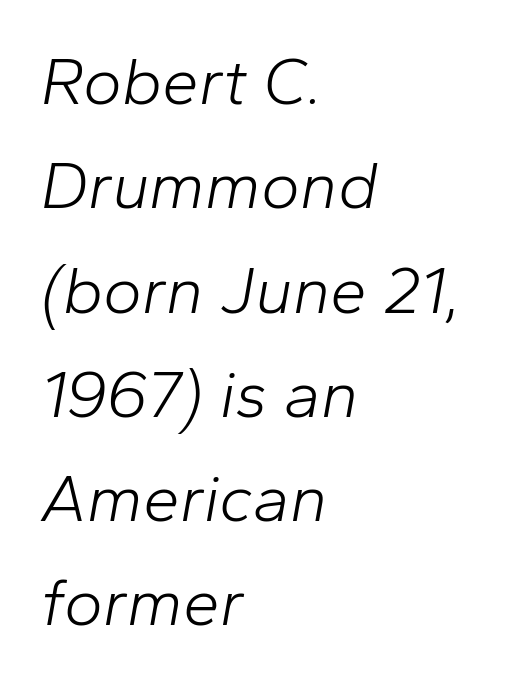
Slant detected: the letters are inclined. This reads as an unemphasized weight, regular at the heaviest. The compositor pushed each line to the left boundary. Rows of type keep a routine distance in the vertical direction. The letters sit at their default tracking, neither squeezed nor spread.
